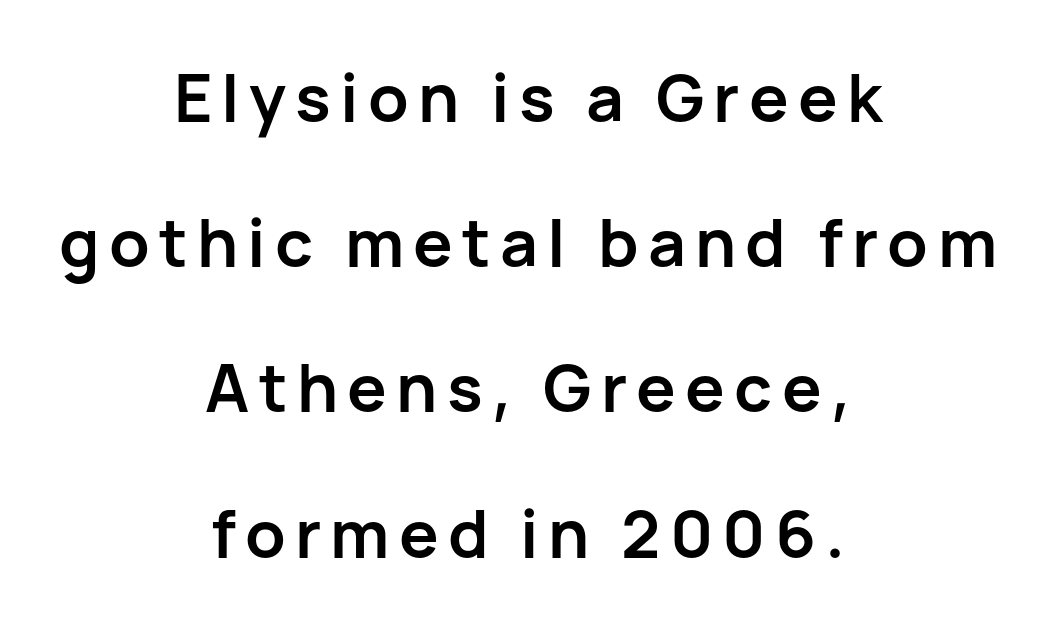
The image shows 66 px semibold sans-serif type, upright; set centered, loose line spacing (2.2x), not underlined; low stroke contrast and a medium x-height.
